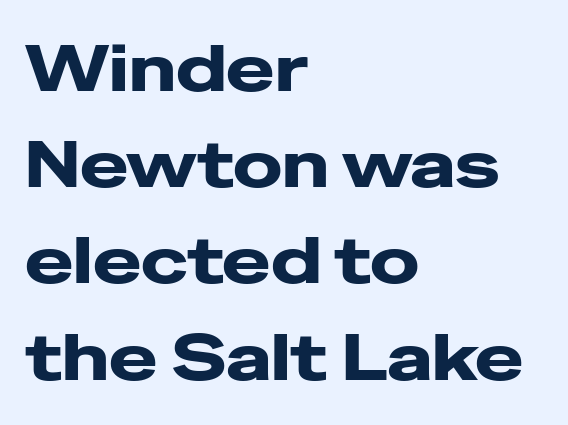
The image shows 65 px heavy, wide sans-serif type, upright; set left-aligned, normal line spacing (1.48x), normal letter spacing, not underlined; low stroke contrast and a medium x-height.
